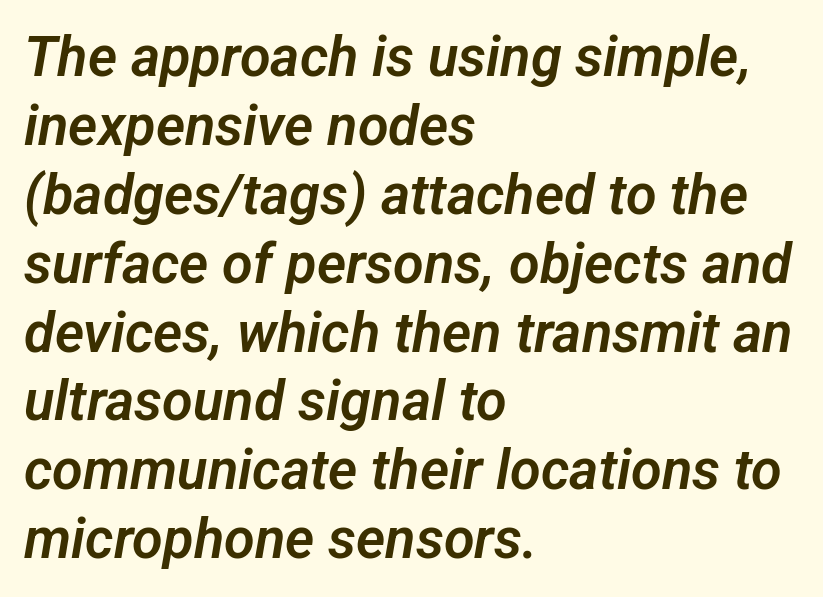
Looks like regular typesetting: each glyph gets only the width it needs. The rendering keeps characters at their native spacing. Does the copy run flush right? No — it runs flush left. No word sits above an underline.
